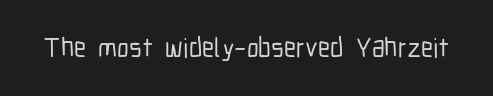
{"italic": "no", "underline": "no", "letter_spacing": "normal", "letter_spacing_em": 0.0, "glyph_px": 27}
